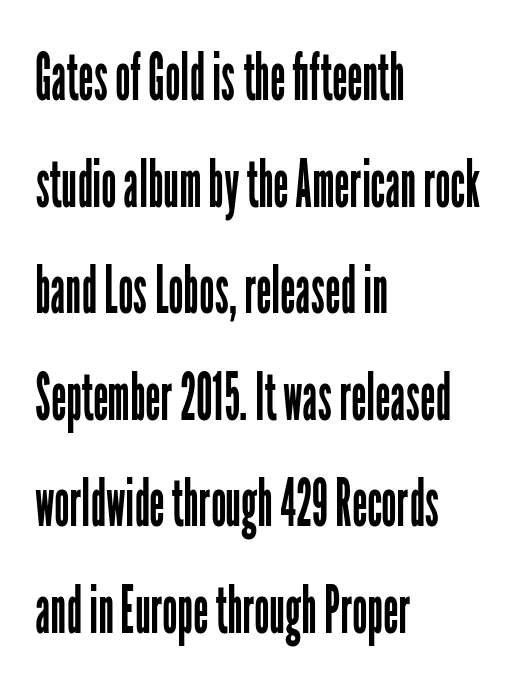
{"serif": "no", "italic": "no", "bold": "no", "weight": "regular", "width": "condensed", "stroke_contrast": "low", "x_height": "medium", "monospaced": "no", "underline": "no", "align": "left", "line_spacing": "normal", "line_spacing_ratio": 1.59, "letter_spacing": "normal", "letter_spacing_em": 0.0, "glyph_px": 67}
